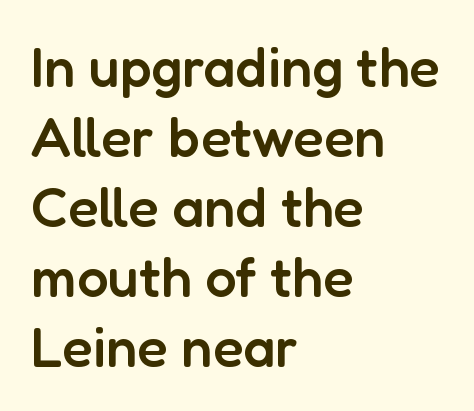
{"serif": "no", "italic": "no", "bold": "semi", "weight": "semibold", "width": "normal", "stroke_contrast": "low", "x_height": "medium", "monospaced": "no", "underline": "no", "align": "left", "line_spacing": "normal", "line_spacing_ratio": 1.25, "letter_spacing": "normal", "letter_spacing_em": 0.0, "glyph_px": 56}
